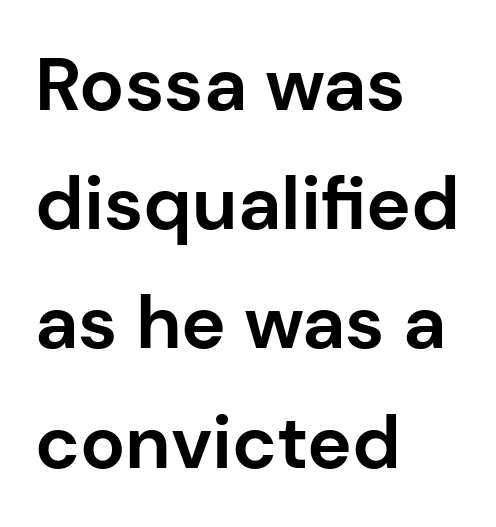
The image shows 75 px bold sans-serif type, upright; set left-aligned, normal line spacing (1.59x), normal letter spacing, not underlined; low stroke contrast and a medium x-height.
